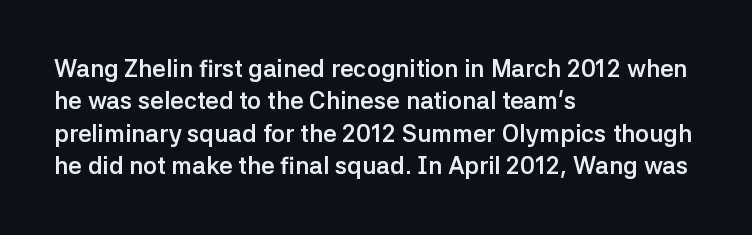
{"italic": "no", "bold": "yes", "underline": "no", "align": "left", "line_spacing": "normal", "line_spacing_ratio": 1.35, "letter_spacing": "normal", "letter_spacing_em": 0.0, "glyph_px": 24}
